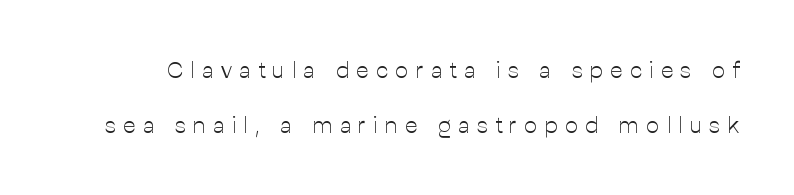
Q: Is the text bold? A: No.
Q: Is the text italic (slanted)? A: No, it is upright.
Q: Is the text underlined? A: No.
Q: Is the spacing between letters normal or unusually wide? A: Unusually wide.
Q: Is the spacing between lines tight, normal or loose? A: Loose.
